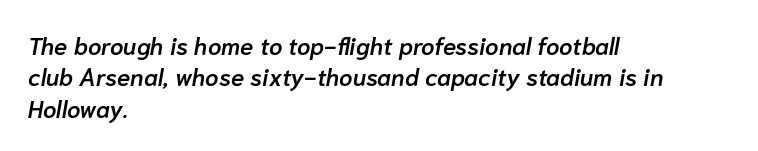
Q: Is the text bold? A: Semi-bold.
Q: Is the text italic (slanted)? A: Yes, it leans right by about 10 degrees.
Q: Is the text underlined? A: No.
Q: How is the paragraph aligned? A: Left-aligned.
Q: Is the spacing between letters normal or unusually wide? A: Normal.
Q: Is the spacing between lines tight, normal or loose? A: Normal.
